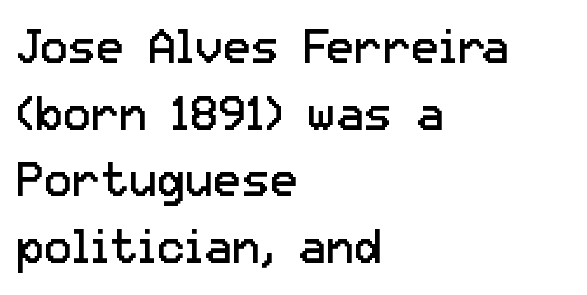
A quiet, ordinary-to-light weight characterises the typeface. Compared with a centered layout, this one pins lines to the left instead. Every stem runs plumb, perpendicular to the baseline. Only glyphs here, with clear space below each row. Are there feet on the stems? There aren't — it's a sans. Line spacing here is normal.
